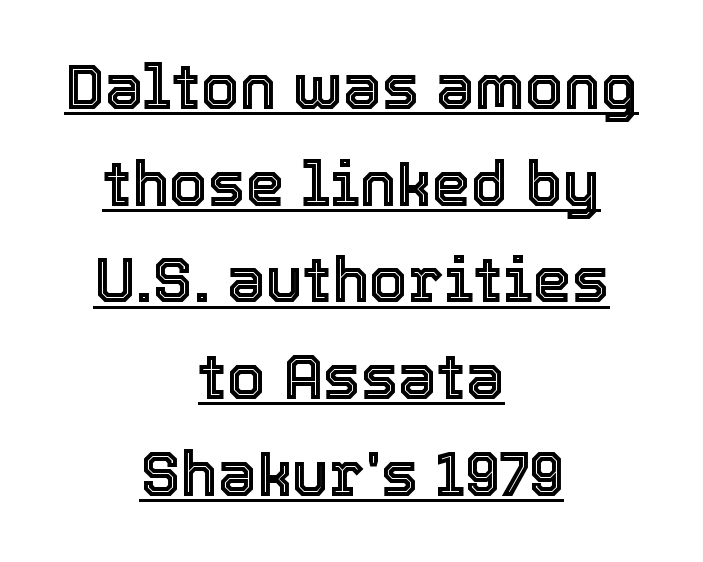
{"italic": "no", "width": "normal", "x_height": "medium", "monospaced": "no", "underline": "yes", "align": "center", "line_spacing": "normal", "line_spacing_ratio": 1.56, "letter_spacing": "normal", "letter_spacing_em": 0.0, "glyph_px": 62}
